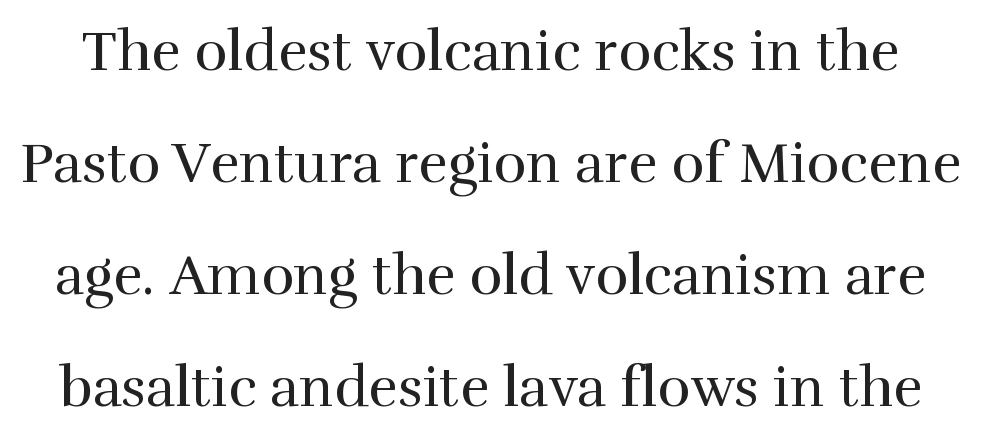
Q: Is the text bold? A: No.
Q: Is the text italic (slanted)? A: No, it is upright.
Q: Is the typeface a serif or a sans-serif typeface? A: Serif.
Q: Is the text underlined? A: No.
Q: Is the spacing between letters normal or unusually wide? A: Normal.
Q: Is the spacing between lines tight, normal or loose? A: Loose.
Q: Width (condensed, normal, or wide)? A: Normal.
Q: Stroke contrast? A: High.
Q: x-height? A: Medium.
Q: Monospaced? A: No.
